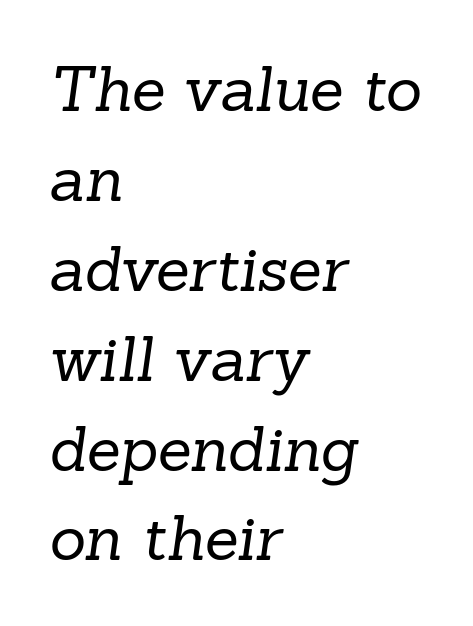
Q: Is the text bold? A: No.
Q: Is the typeface a serif or a sans-serif typeface? A: Serif.
Q: Is the text underlined? A: No.
Q: How is the paragraph aligned? A: Left-aligned.
Q: Is the spacing between letters normal or unusually wide? A: Normal.
Q: Is the spacing between lines tight, normal or loose? A: Normal.
Q: Width (condensed, normal, or wide)? A: Normal.
Q: Stroke contrast? A: Low.
Q: x-height? A: Medium.
Q: Monospaced? A: No.
